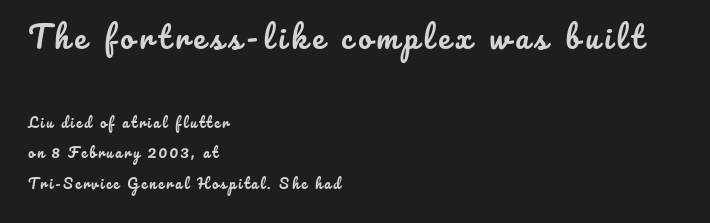
Q: Is the text italic (slanted)? A: Yes.
Q: Is the text underlined? A: No.
Q: How is the paragraph aligned? A: Left-aligned.
Q: Is the spacing between lines tight, normal or loose? A: Loose.
Q: Which block of text is set in a larger size, the first (top) or the second (bottom)? A: The first (top) one.
Q: Width (condensed, normal, or wide)? A: Normal.
Q: Stroke contrast? A: Low.
Q: x-height? A: Small.
Q: Monospaced? A: No.
